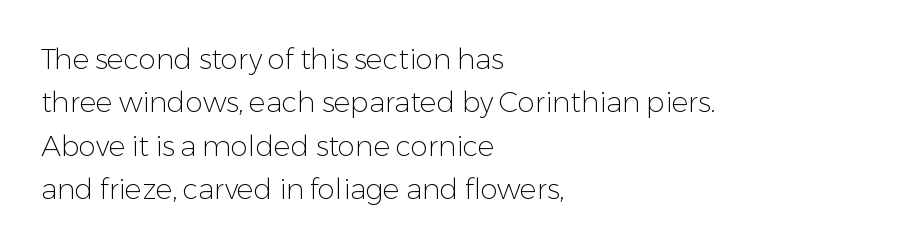
The image shows 28 px light sans-serif type, upright; set left-aligned, normal line spacing (1.55x), normal letter spacing, not underlined; low stroke contrast and a medium x-height.
